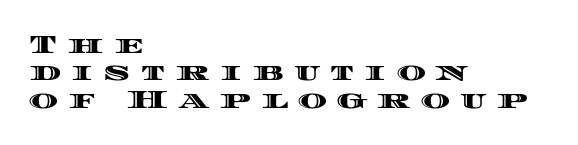
A bare baseline throughout the passage. Is there any slant? The stems are plumb. Is the block centered? No — it sits flush against the left margin. Each new line begins almost immediately beneath the previous one.
